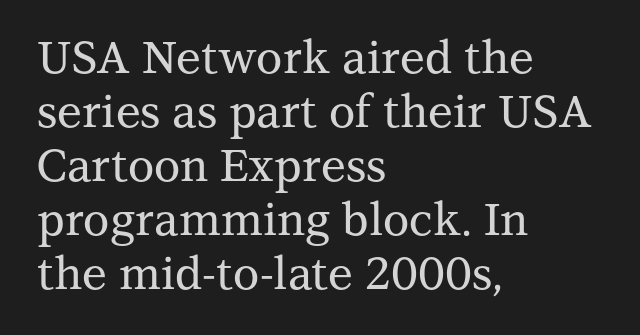
The image shows 45 px serif type, upright; set left-aligned, line spacing 1.2x, normal letter spacing, not underlined; medium stroke contrast and a medium x-height.
